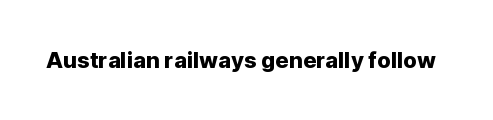
Q: Is the text italic (slanted)? A: No, it is upright.
Q: Is the text underlined? A: No.
Q: Is the spacing between letters normal or unusually wide? A: Normal.
